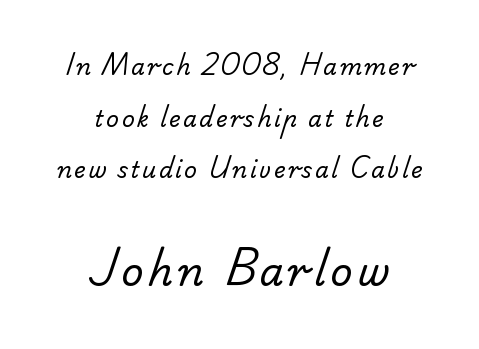
Q: Is the text bold? A: No.
Q: Is the typeface a serif or a sans-serif typeface? A: Sans-serif.
Q: Is the text underlined? A: No.
Q: How is the paragraph aligned? A: Centered.
Q: Is the spacing between lines tight, normal or loose? A: Loose.
Q: Which block of text is set in a larger size, the first (top) or the second (bottom)? A: The second (bottom) one.
Q: Width (condensed, normal, or wide)? A: Normal.
Q: Stroke contrast? A: Low.
Q: x-height? A: Small.
Q: Monospaced? A: No.
